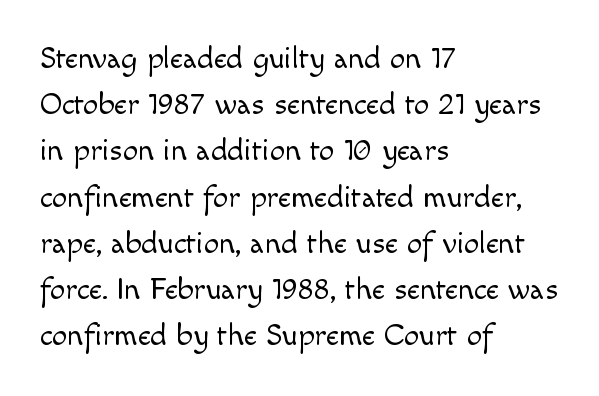
Think of a printed novel: that variable character pitch is what you see here. The font family rendered here belongs to the sans-serif group. Nobody drew a line under any word here. Style check: upright. The font is comparable to plain body text, perhaps lighter.
